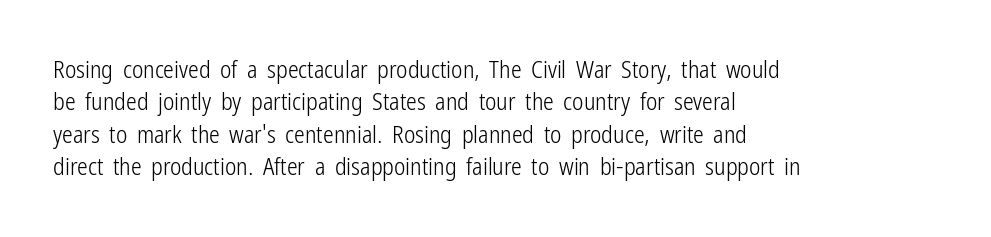
The image shows 24 px text type, upright; set left-aligned, normal line spacing (1.35x), normal letter spacing, not underlined.
